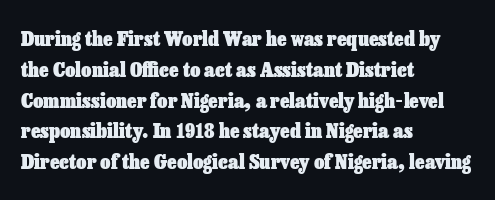
Q: Is the text bold? A: Yes.
Q: Is the text italic (slanted)? A: No, it is upright.
Q: Is the text underlined? A: No.
Q: How is the paragraph aligned? A: Left-aligned.
Q: Is the spacing between letters normal or unusually wide? A: Normal.
Q: Is the spacing between lines tight, normal or loose? A: Normal.
